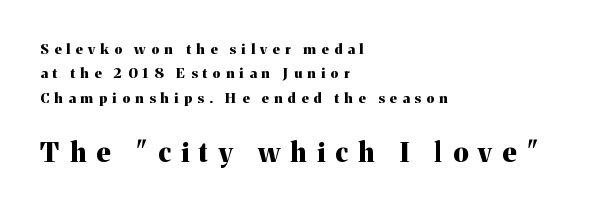
Typesetter's note: full bold, strokes at maximum text heaviness. The emphasis by scale lands on block number two, below. Type without underlining. What stands out about the letter spacing? Its width — letters are far apart. The lines are quadded left. Italic? Not at all — the glyphs are vertical.
